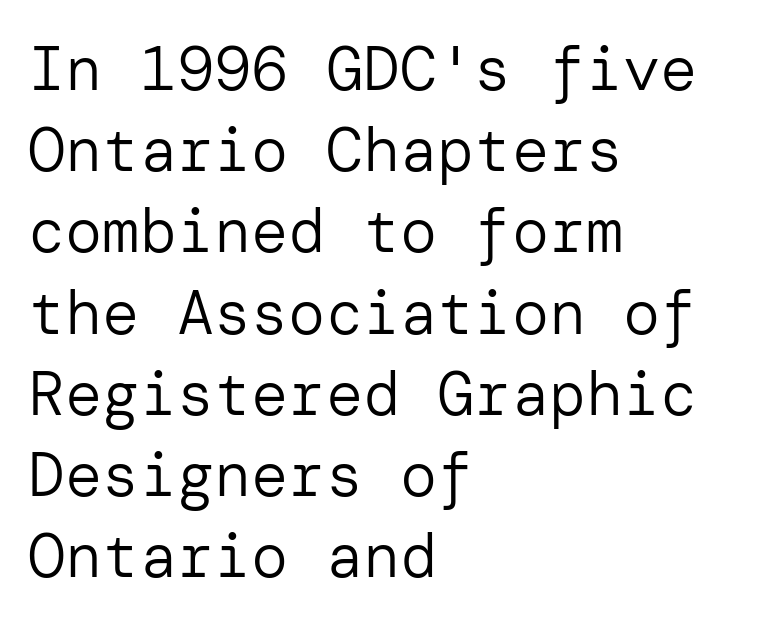
Q: Is the text bold? A: No.
Q: Is the text italic (slanted)? A: No, it is upright.
Q: Is the typeface a serif or a sans-serif typeface? A: Sans-serif.
Q: Is the text underlined? A: No.
Q: How is the paragraph aligned? A: Left-aligned.
Q: Is the spacing between letters normal or unusually wide? A: Normal.
Q: Is the spacing between lines tight, normal or loose? A: Normal.
Q: Width (condensed, normal, or wide)? A: Normal.
Q: Stroke contrast? A: Low.
Q: x-height? A: Medium.
